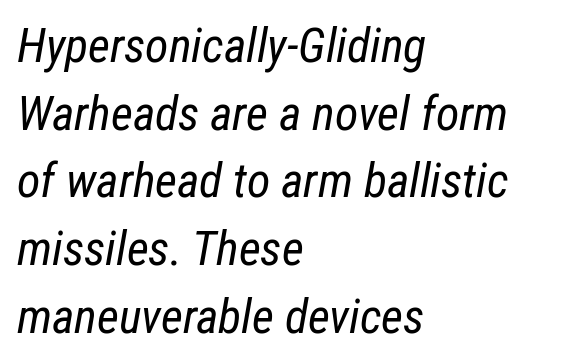
Q: Is the text bold? A: No.
Q: Is the text italic (slanted)? A: Yes, it leans right by about 12 degrees.
Q: Is the text underlined? A: No.
Q: How is the paragraph aligned? A: Left-aligned.
Q: Is the spacing between letters normal or unusually wide? A: Normal.
Q: Is the spacing between lines tight, normal or loose? A: Normal.
Q: Width (condensed, normal, or wide)? A: Condensed.
Q: Stroke contrast? A: Low.
Q: x-height? A: Medium.
Q: Monospaced? A: No.
